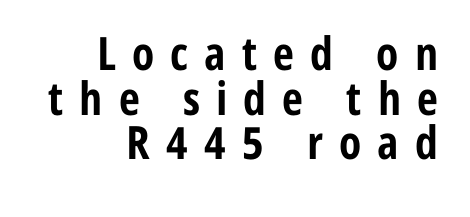
{"serif": "no", "italic": "no", "bold": "yes", "weight": "bold", "width": "condensed", "stroke_contrast": "low", "x_height": "medium", "monospaced": "no", "underline": "no", "align": "right", "line_spacing": "tight", "line_spacing_ratio": 0.97, "letter_spacing": "wide", "letter_spacing_em": 0.35, "glyph_px": 46}
